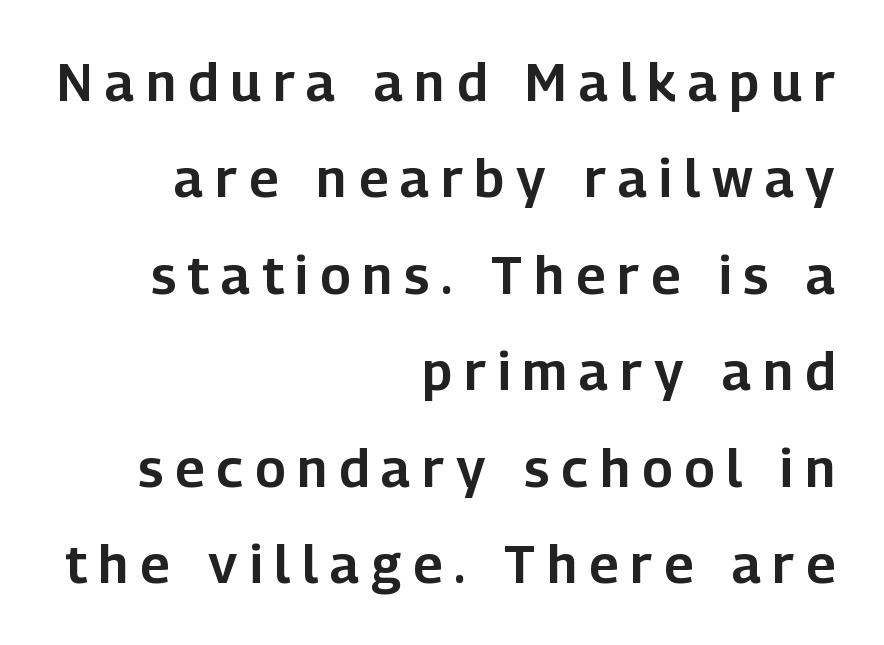
{"serif": "no", "italic": "no", "width": "normal", "stroke_contrast": "low", "x_height": "medium", "monospaced": "no", "underline": "no", "align": "right", "line_spacing_ratio": 1.82, "letter_spacing": "wide", "letter_spacing_em": 0.23, "glyph_px": 53}
